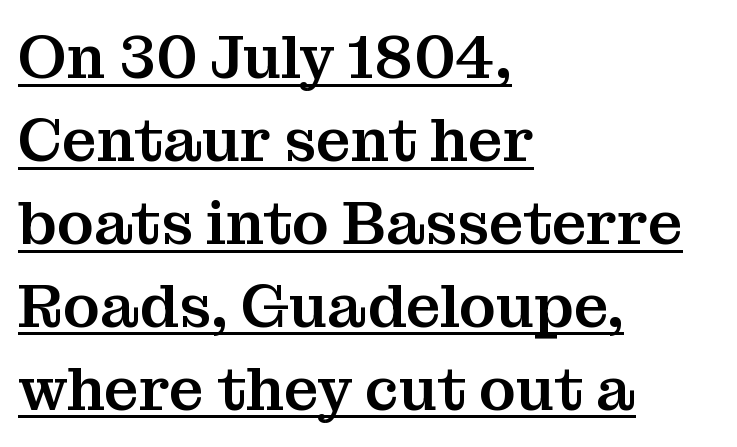
The image shows 61 px serif type, upright; set left-aligned, normal line spacing (1.36x), normal letter spacing, underlined; medium stroke contrast and a medium x-height.
